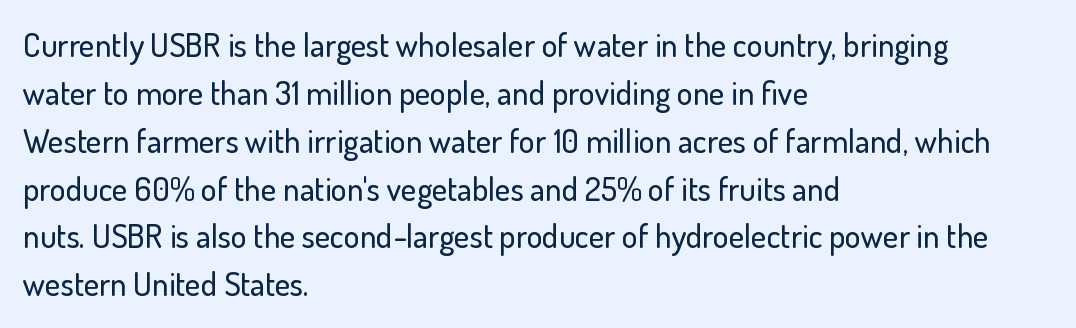
The rendering uses a moderate line-height, typical for paragraphs. These lines are rendered in a variable-pitch font. Short note: letters normally spaced. Do the letters lean? They stand straight. Underline: absent.
